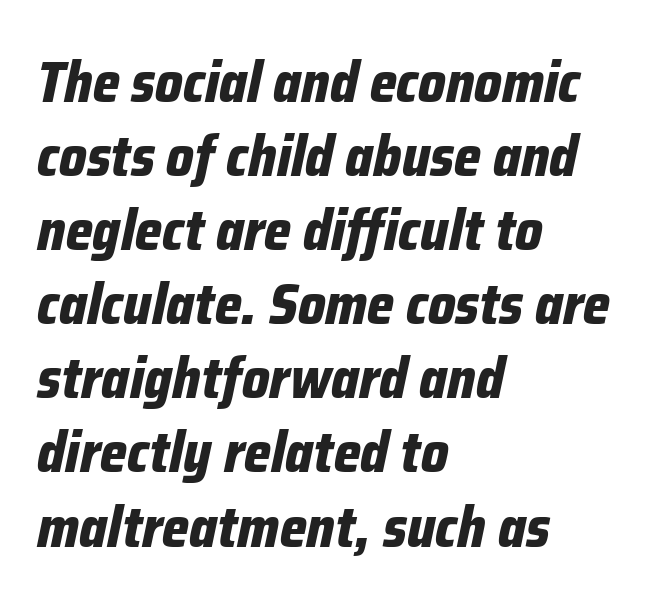
The image shows 57 px bold, condensed type, italic (leaning right); set left-aligned, normal line spacing (1.3x), normal letter spacing, not underlined; low stroke contrast and a medium x-height.
